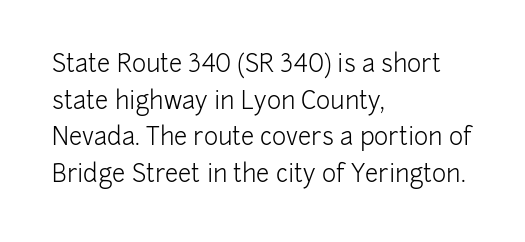
The image shows 24 px text type, upright; set left-aligned, normal line spacing (1.53x), normal letter spacing, not underlined.
